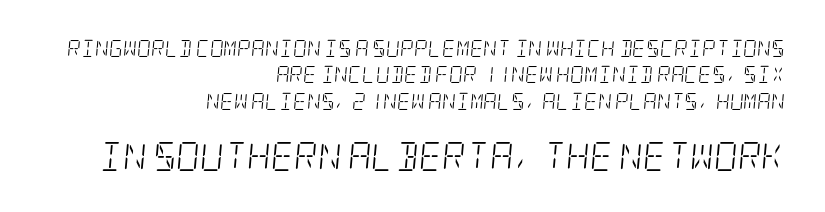
{"serif": "yes", "italic": "yes", "lean": "right", "slant_degrees": 5, "bold": "no", "weight": "light", "width": "condensed", "stroke_contrast": "low", "x_height": "large", "underline": "no", "align": "right", "line_spacing": "normal", "line_spacing_ratio": 1.55, "letter_spacing": "normal", "letter_spacing_em": 0.0, "larger_block": "second", "size_ratio": 1.71, "glyph_px": 29}
